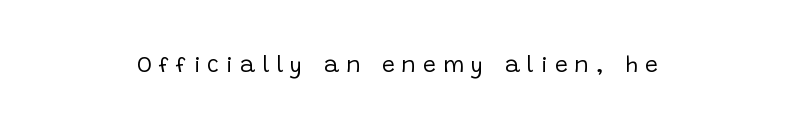
The image shows 23 px text type, upright; set unusually wide letter spacing (+0.3 em), not underlined.
